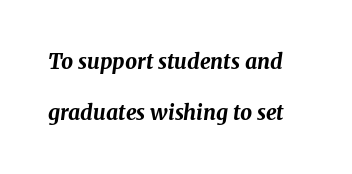
Baseline-to-baseline distance is far greater than the letter height. Unmarked baselines from the first word to the last. Compared with an ordinary text face, these strokes are far heavier — a full bold. Characters follow at the spacing the type designer built in. The whole block is typeset with a tilt.
